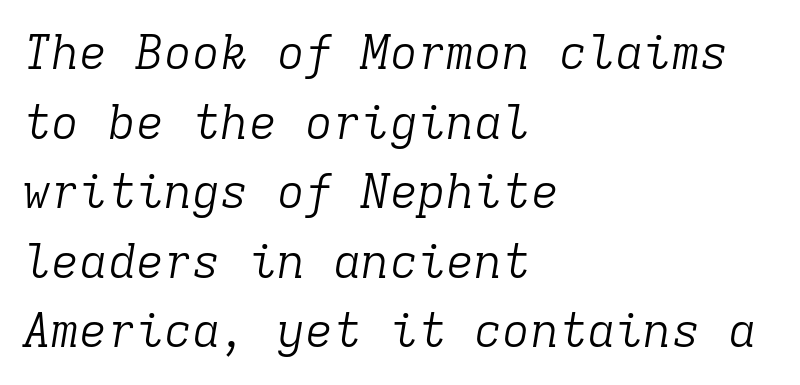
Is this a sans? No — the strokes have serifs. Fixed-width glyphs throughout — classic coding-font behaviour. Check under the words: just untouched page. Every row of glyphs begins at an identical x-position on the left. Yep, that's italic — everything's leaning. Characters follow at the spacing the type designer built in.
